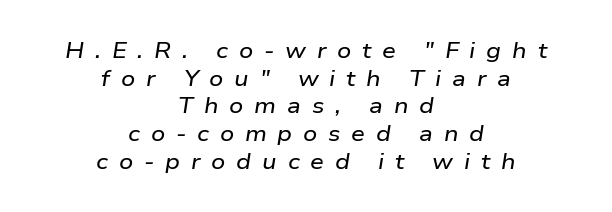
Q: Is the text italic (slanted)? A: Yes, it leans right by about 9 degrees.
Q: Is the text underlined? A: No.
Q: How is the paragraph aligned? A: Centered.
Q: Is the spacing between letters normal or unusually wide? A: Unusually wide.
Q: Is the spacing between lines tight, normal or loose? A: Normal.
